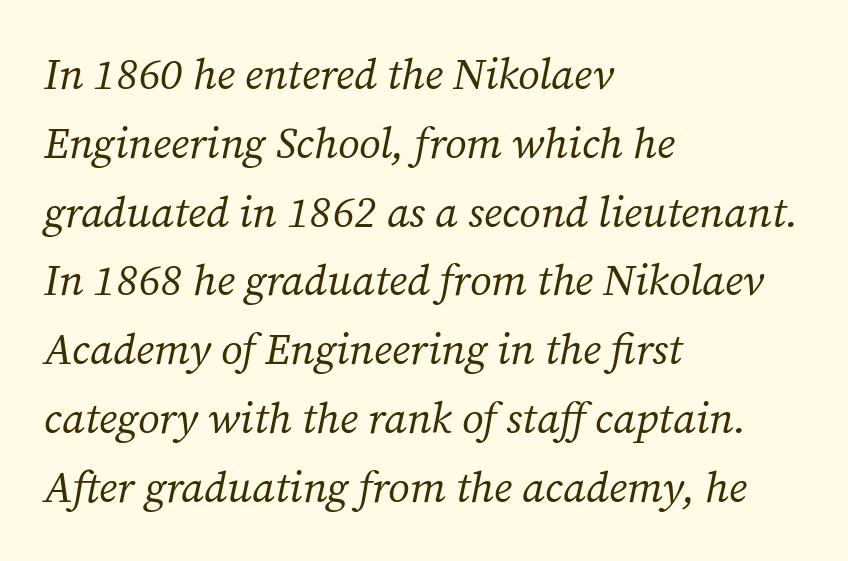
Q: Is the text bold? A: No.
Q: Is the text italic (slanted)? A: Yes, it leans right by about 12 degrees.
Q: Is the typeface a serif or a sans-serif typeface? A: Serif.
Q: Is the text underlined? A: No.
Q: How is the paragraph aligned? A: Left-aligned.
Q: Is the spacing between letters normal or unusually wide? A: Normal.
Q: Is the spacing between lines tight, normal or loose? A: Normal.
Q: Width (condensed, normal, or wide)? A: Normal.
Q: Stroke contrast? A: Medium.
Q: x-height? A: Medium.
Q: Monospaced? A: No.
